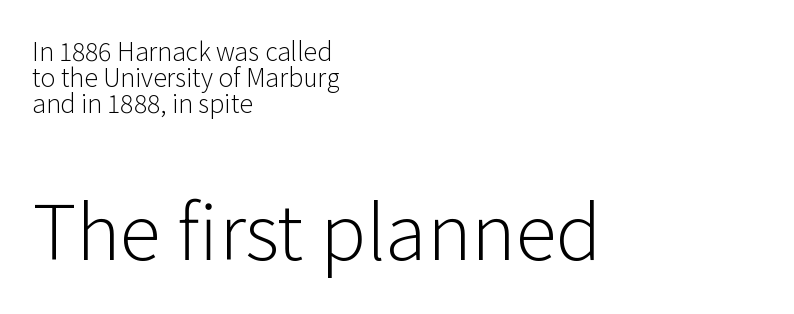
The image shows 76 px light sans-serif type, upright; set left-aligned, tight line spacing (1.04x), normal letter spacing, not underlined; the second (bottom) block is 3.04x larger; low stroke contrast and a medium x-height.
